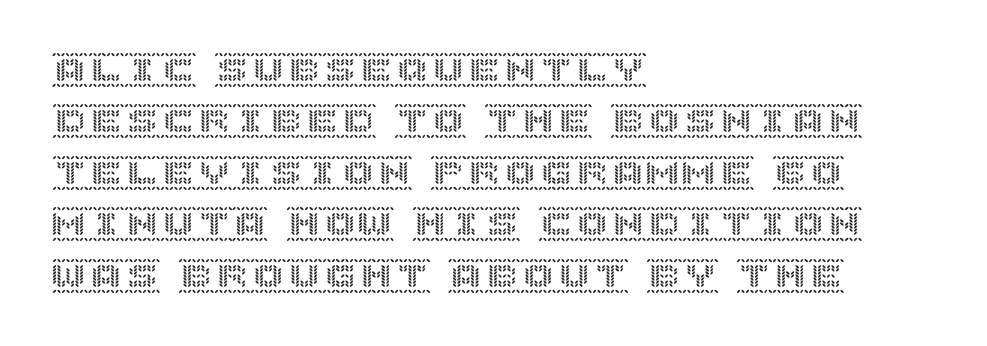
Tracking here is standard; glyphs follow each other at the usual distance. Each line starts at the same left margin while the right side varies. Nope, not italic — everything's standing straight. Does the leading feel generous? No, just average. Check under the words: just untouched page.
